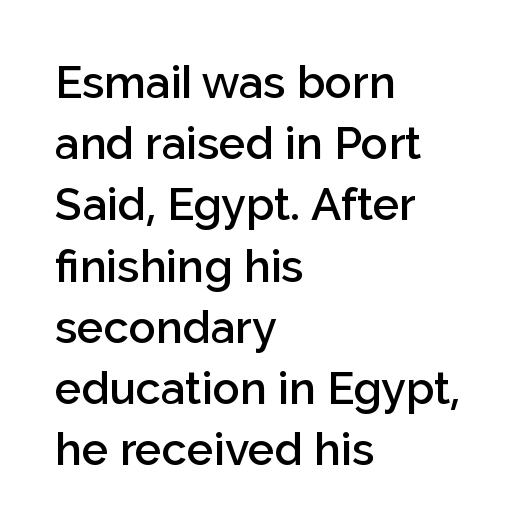
Q: Is the text bold? A: Semi-bold.
Q: Is the text italic (slanted)? A: No, it is upright.
Q: Is the typeface a serif or a sans-serif typeface? A: Sans-serif.
Q: Is the text underlined? A: No.
Q: How is the paragraph aligned? A: Left-aligned.
Q: Is the spacing between letters normal or unusually wide? A: Normal.
Q: Is the spacing between lines tight, normal or loose? A: Normal.
Q: Width (condensed, normal, or wide)? A: Normal.
Q: Stroke contrast? A: Low.
Q: x-height? A: Medium.
Q: Monospaced? A: No.
